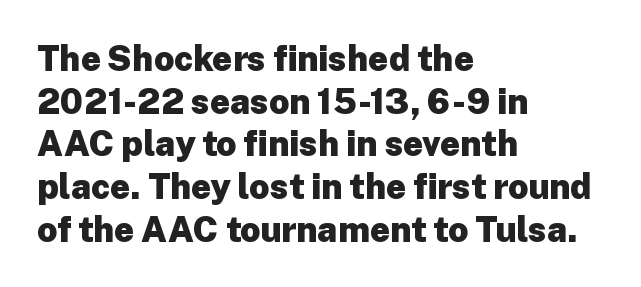
Think of a printed novel: that variable character pitch is what you see here. Descenders are the only things crossing below the line. Teacher's note: observe the even left margin — that is flush-left alignment. A typesetter would call this zero additional tracking. The glyphs have the mass of a bold cut. No feet cap the strokes, marking this as sans-serif type.
